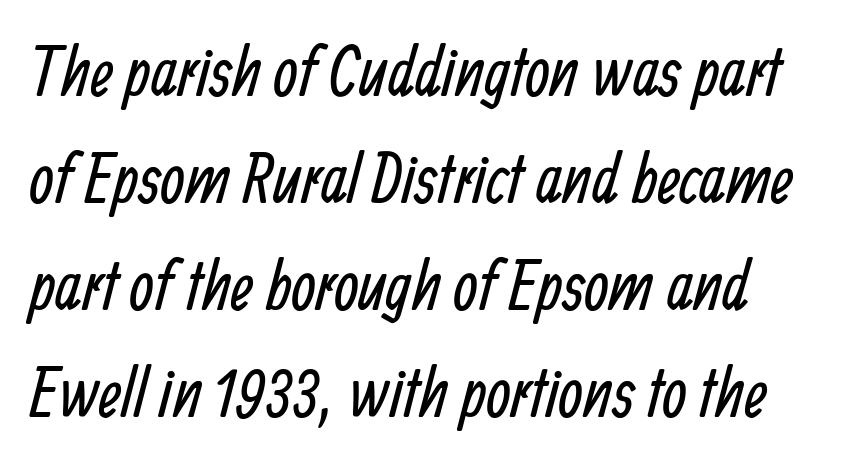
{"serif": "no", "bold": "no", "weight": "regular", "width": "condensed", "stroke_contrast": "low", "x_height": "medium", "monospaced": "no", "underline": "no", "align": "left", "line_spacing": "normal", "line_spacing_ratio": 1.53, "letter_spacing": "normal", "letter_spacing_em": 0.0, "glyph_px": 70}
